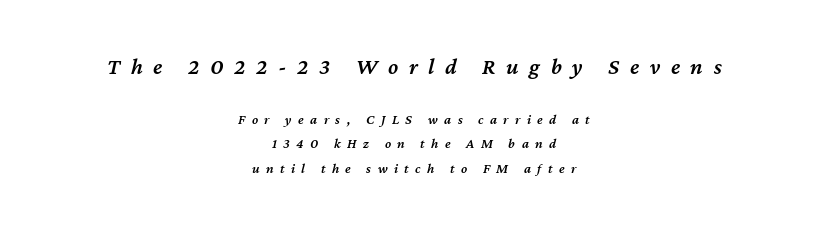
Set as a demibold, roughly 600 on the weight scale. One-word summary of the alignment: center. In terms of letterspacing, this is a distinctly airy, spread setting. Glance below the letters and you will spot only blank space.
